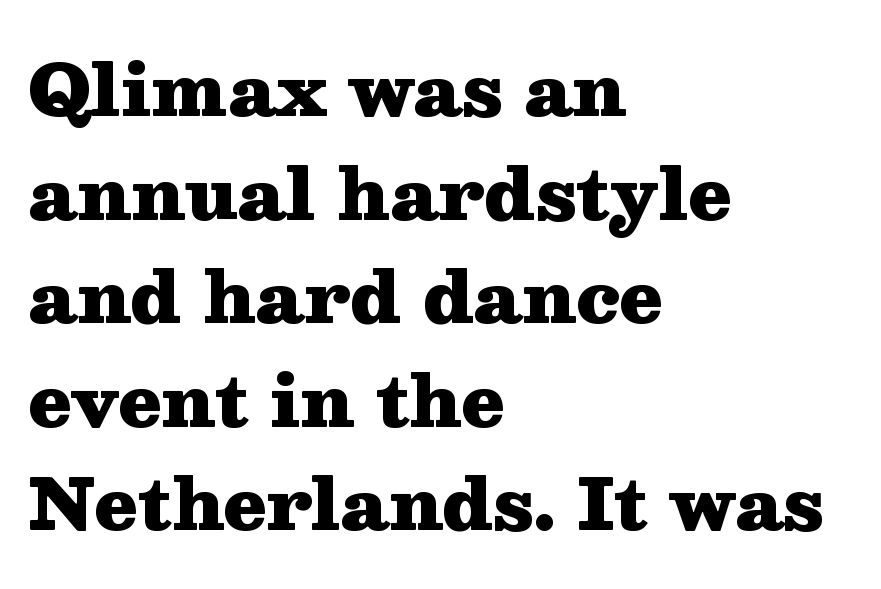
Q: Is the text bold? A: Yes.
Q: Is the text italic (slanted)? A: No, it is upright.
Q: Is the typeface a serif or a sans-serif typeface? A: Serif.
Q: Is the text underlined? A: No.
Q: How is the paragraph aligned? A: Left-aligned.
Q: Is the spacing between letters normal or unusually wide? A: Normal.
Q: Is the spacing between lines tight, normal or loose? A: Normal.
Q: Width (condensed, normal, or wide)? A: Wide.
Q: Stroke contrast? A: Medium.
Q: x-height? A: Medium.
Q: Monospaced? A: No.
